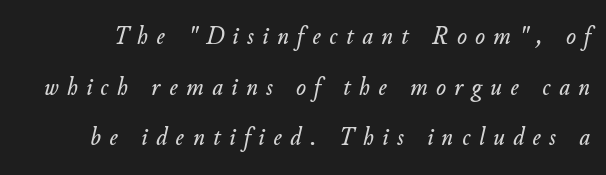
Q: Is the text italic (slanted)? A: Yes, it leans right by about 11 degrees.
Q: Is the text underlined? A: No.
Q: Is the spacing between letters normal or unusually wide? A: Unusually wide.
Q: Is the spacing between lines tight, normal or loose? A: Loose.
